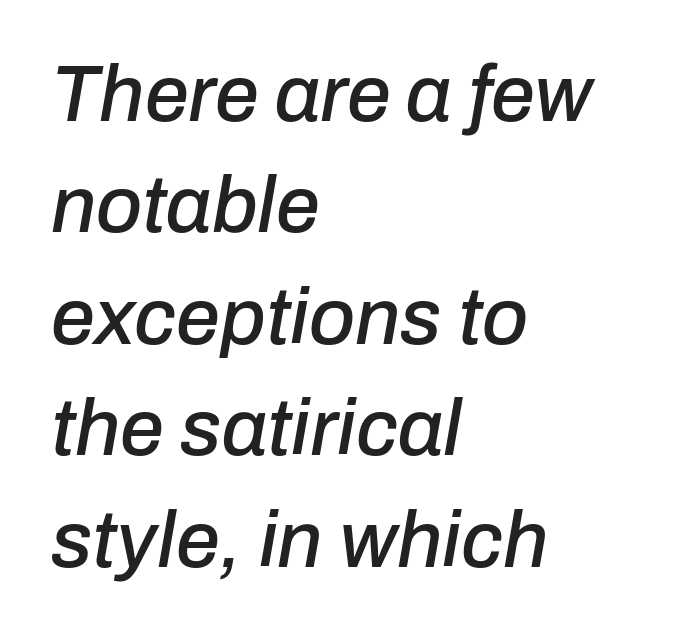
The image shows 79 px text type, italic (leaning right); set left-aligned, normal line spacing (1.41x), normal letter spacing, not underlined; low stroke contrast and a medium x-height.
